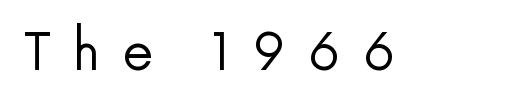
Q: Is the text bold? A: No.
Q: Is the text italic (slanted)? A: No, it is upright.
Q: Is the typeface a serif or a sans-serif typeface? A: Sans-serif.
Q: Is the text underlined? A: No.
Q: Is the spacing between letters normal or unusually wide? A: Unusually wide.
Q: Width (condensed, normal, or wide)? A: Normal.
Q: Stroke contrast? A: Low.
Q: x-height? A: Medium.
Q: Monospaced? A: No.
